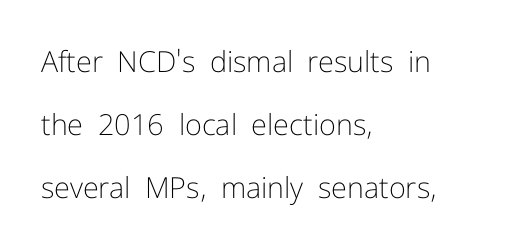
Q: Is the text bold? A: No.
Q: Is the text italic (slanted)? A: No, it is upright.
Q: Is the typeface a serif or a sans-serif typeface? A: Sans-serif.
Q: Is the text underlined? A: No.
Q: How is the paragraph aligned? A: Left-aligned.
Q: Is the spacing between letters normal or unusually wide? A: Normal.
Q: Is the spacing between lines tight, normal or loose? A: Loose.
Q: Width (condensed, normal, or wide)? A: Normal.
Q: Stroke contrast? A: Low.
Q: x-height? A: Medium.
Q: Monospaced? A: No.
